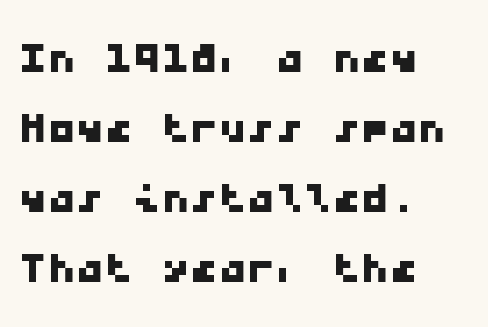
The image shows 57 px wide sans-serif type, monospaced; set left-aligned, line spacing 1.23x, normal letter spacing, not underlined; low stroke contrast and a medium x-height.
